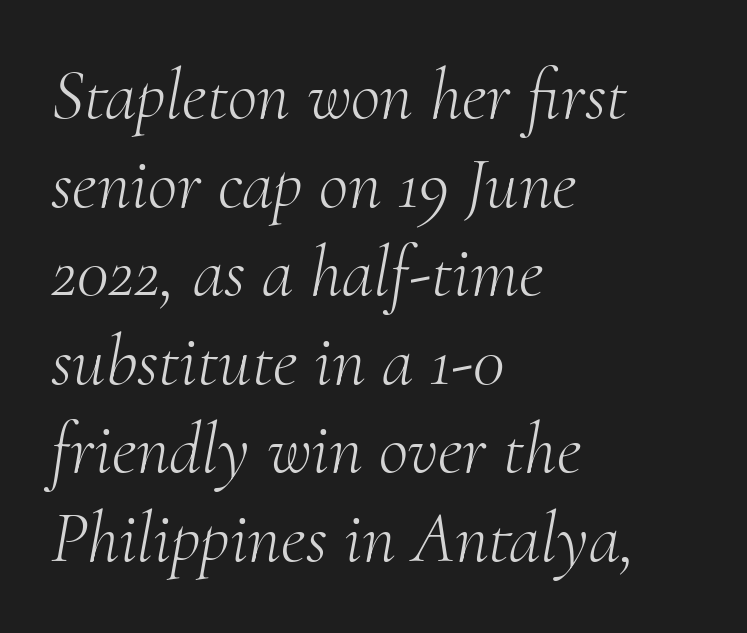
{"serif": "yes", "italic": "yes", "lean": "right", "slant_degrees": 10, "bold": "no", "weight": "light", "width": "normal", "stroke_contrast": "medium", "x_height": "small", "monospaced": "no", "underline": "no", "align": "left", "line_spacing_ratio": 1.23, "letter_spacing": "normal", "letter_spacing_em": 0.0, "glyph_px": 72}
